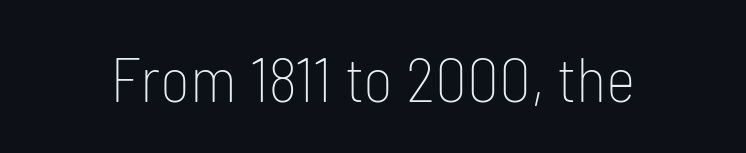
{"serif": "no", "italic": "no", "bold": "no", "weight": "thin", "width": "condensed", "stroke_contrast": "low", "x_height": "medium", "monospaced": "no", "underline": "no", "letter_spacing": "normal", "letter_spacing_em": 0.0, "glyph_px": 64}
